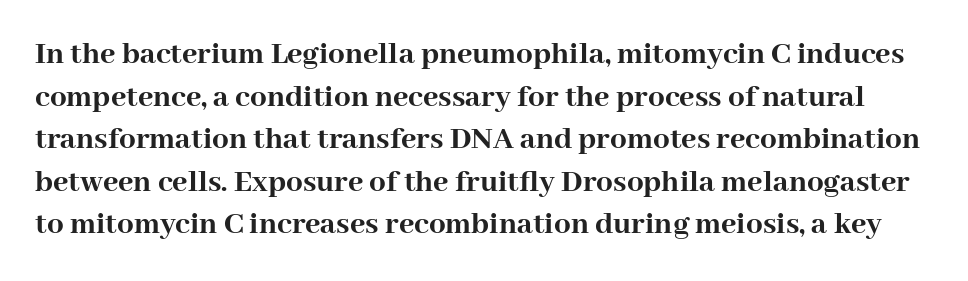
{"serif": "yes", "italic": "no", "bold": "yes", "weight": "semibold", "width": "normal", "stroke_contrast": "high", "x_height": "medium", "monospaced": "no", "underline": "no", "line_spacing": "normal", "line_spacing_ratio": 1.29, "letter_spacing": "normal", "letter_spacing_em": 0.0, "glyph_px": 33}
